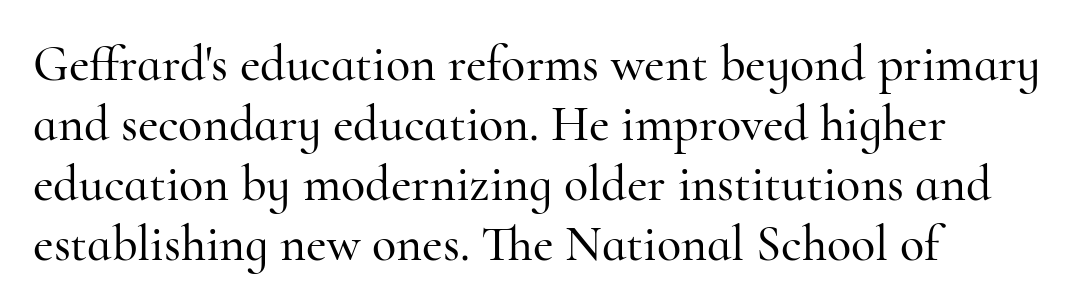
Each letter keeps its own natural width here, so spacing adapts to shape. Check where the strokes stop: tiny serifs finish them off. If you drew a line through each stem, it would be perfectly vertical. One-word summary of the alignment: left. Each row of text sits above clean, open space.
